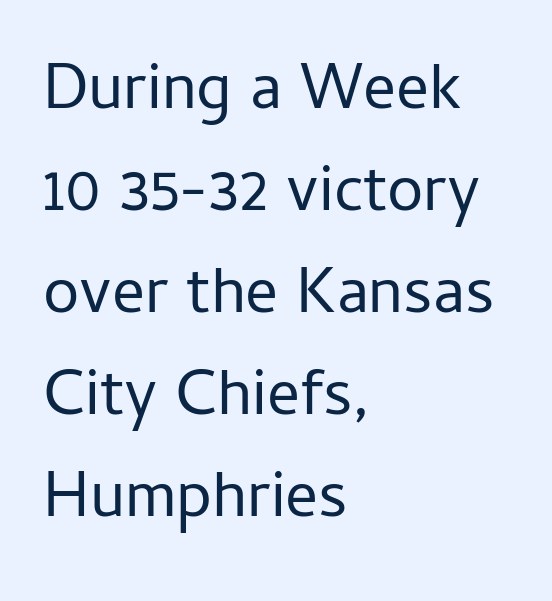
Q: Is the text bold? A: No.
Q: Is the text italic (slanted)? A: No, it is upright.
Q: Is the typeface a serif or a sans-serif typeface? A: Sans-serif.
Q: Is the text underlined? A: No.
Q: How is the paragraph aligned? A: Left-aligned.
Q: Is the spacing between letters normal or unusually wide? A: Normal.
Q: Is the spacing between lines tight, normal or loose? A: Normal.
Q: Width (condensed, normal, or wide)? A: Normal.
Q: Stroke contrast? A: Low.
Q: x-height? A: Medium.
Q: Monospaced? A: No.
